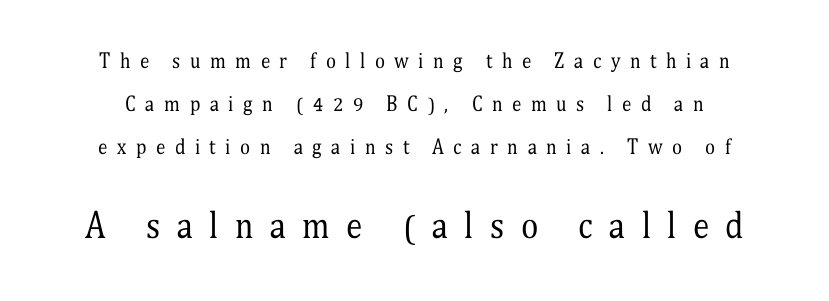
The image shows 33 px regular-weight, condensed serif type, upright; set loose line spacing (2.27x), unusually wide letter spacing (+0.5 em), not underlined; the second (bottom) block is 1.74x larger; medium stroke contrast and a medium x-height.
